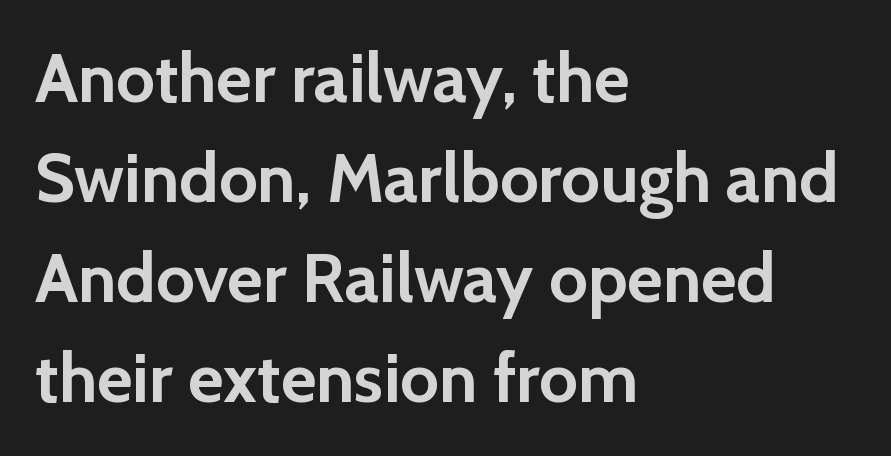
Ordinary non-slanted type is in use. Visually the block forms a straight wall on the left and a jagged coastline on the right. Rows of type keep a routine distance in the vertical direction. Bare-footed words on every line. Unlike a traditional serif, this face leaves its strokes unadorned.
